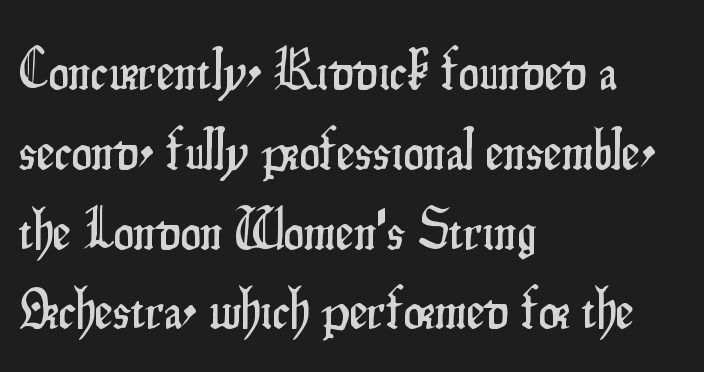
The image shows 57 px condensed sans-serif type, upright; set left-aligned, normal line spacing (1.4x), normal letter spacing, not underlined; low stroke contrast and a small x-height.
